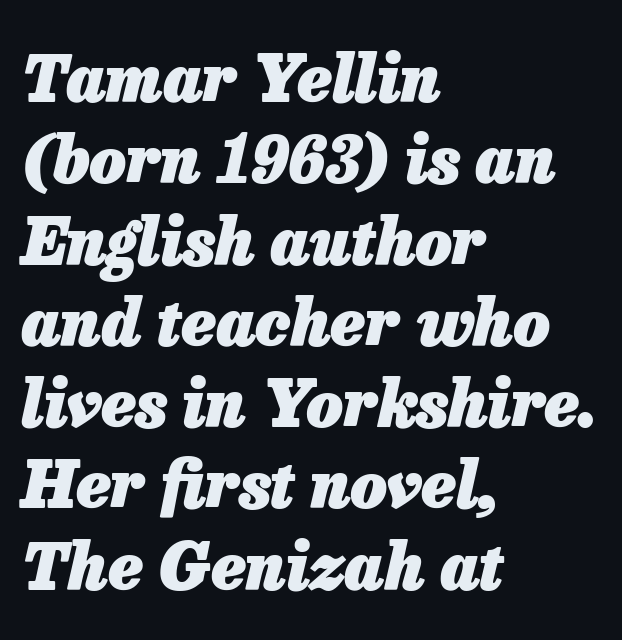
Each row of text sits above clean, open space. Horizontal alignment here is leftward, the default for most running prose. Do the characters align in a grid? No, the font is proportional. Bold? Absolutely — the strokes are thick and heavy. These lines sit exactly where default settings would place them. Observe the lean: these are italic letterforms.
